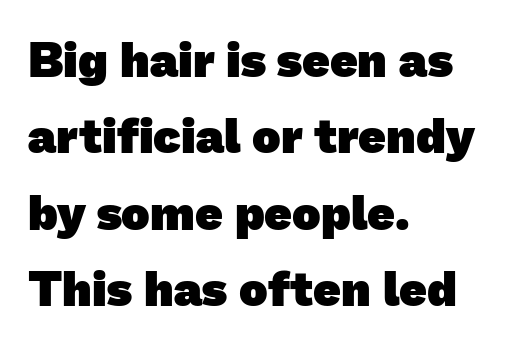
Q: Is the text bold? A: Yes.
Q: Is the typeface a serif or a sans-serif typeface? A: Sans-serif.
Q: Is the text underlined? A: No.
Q: How is the paragraph aligned? A: Left-aligned.
Q: Is the spacing between letters normal or unusually wide? A: Normal.
Q: Is the spacing between lines tight, normal or loose? A: Normal.
Q: Width (condensed, normal, or wide)? A: Normal.
Q: Stroke contrast? A: Low.
Q: x-height? A: Medium.
Q: Monospaced? A: No.
